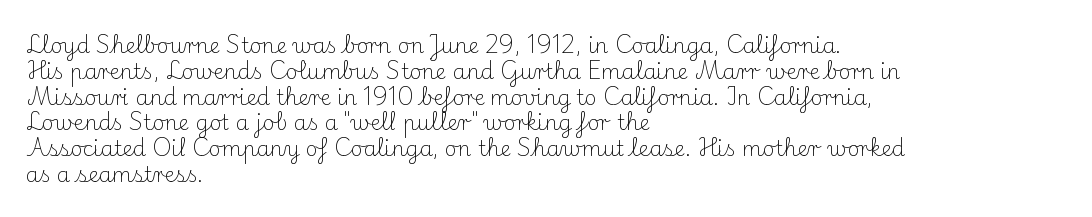
Visually the block forms a straight wall on the left and a jagged coastline on the right. This sample uses plain, unmodified letter spacing. The face looks like a standard text weight, possibly lighter. Check under the words: just untouched page. Does the lettering tilt? It doesn't — this is upright.
